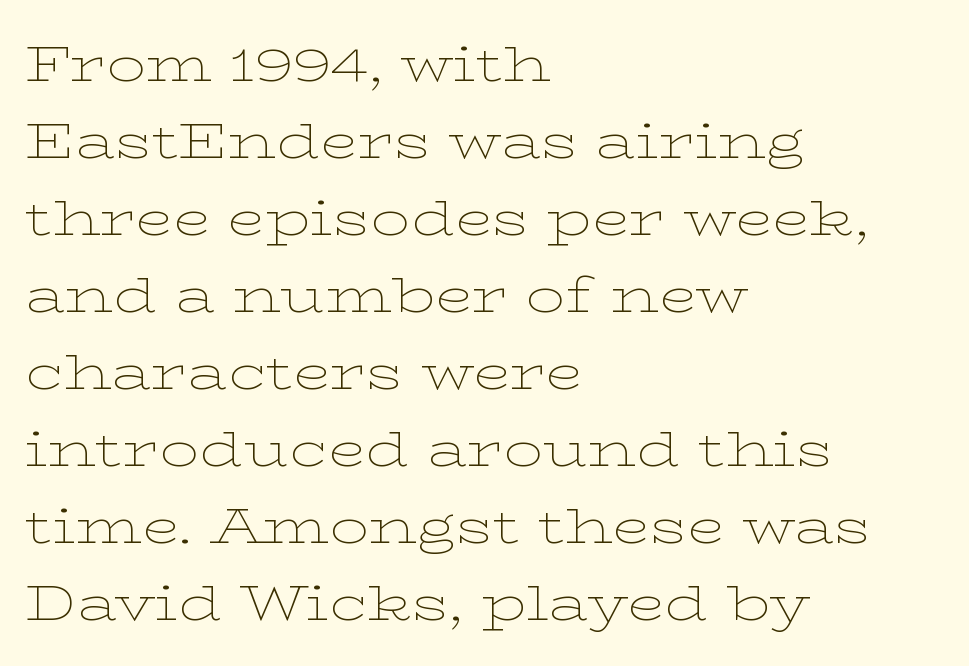
The image shows 49 px thin, wide serif type, upright; set left-aligned, normal line spacing (1.57x), normal letter spacing, not underlined; low stroke contrast and a medium x-height.
